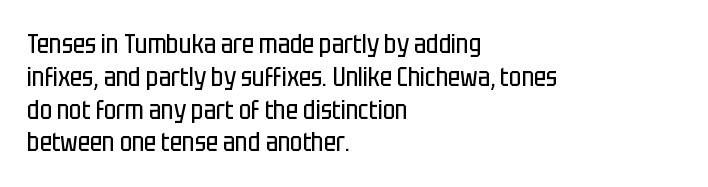
Q: Is the text bold? A: No.
Q: Is the text italic (slanted)? A: No, it is upright.
Q: Is the text underlined? A: No.
Q: How is the paragraph aligned? A: Left-aligned.
Q: Is the spacing between letters normal or unusually wide? A: Normal.
Q: Is the spacing between lines tight, normal or loose? A: Normal.
